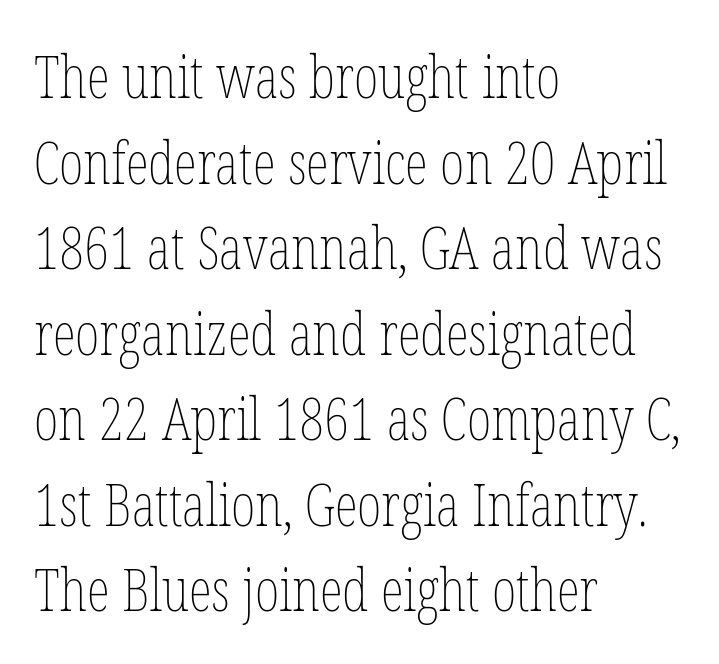
The image shows 59 px thin, condensed type, upright; set left-aligned, normal line spacing (1.45x), normal letter spacing, not underlined; low stroke contrast and a medium x-height.
